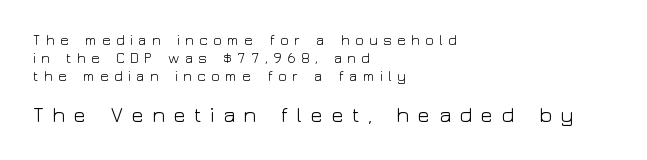
Q: Is the text bold? A: No.
Q: Is the text italic (slanted)? A: No, it is upright.
Q: Is the text underlined? A: No.
Q: How is the paragraph aligned? A: Left-aligned.
Q: Is the spacing between letters normal or unusually wide? A: Unusually wide.
Q: Is the spacing between lines tight, normal or loose? A: Normal.
Q: Which block of text is set in a larger size, the first (top) or the second (bottom)? A: The second (bottom) one.
